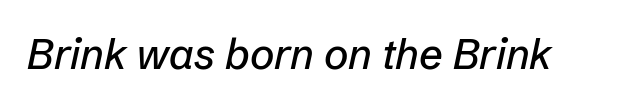
Plain, unruled lines of type. A typesetter would mark this as italic. The passage shown is typed in a proportional face where columns would drift. Each word holds together tightly as a unit, with standard inter-letter gaps.
